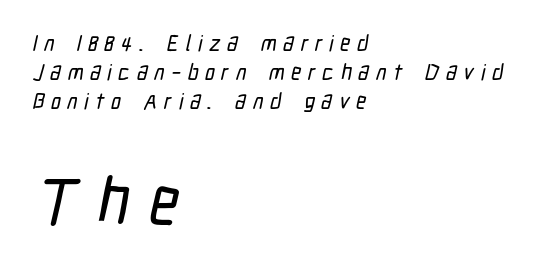
{"serif": "no", "width": "condensed", "stroke_contrast": "low", "x_height": "medium", "monospaced": "no", "underline": "no", "align": "left", "line_spacing": "normal", "line_spacing_ratio": 1.31, "letter_spacing": "wide", "letter_spacing_em": 0.3, "larger_block": "second", "size_ratio": 2.95, "glyph_px": 65}
